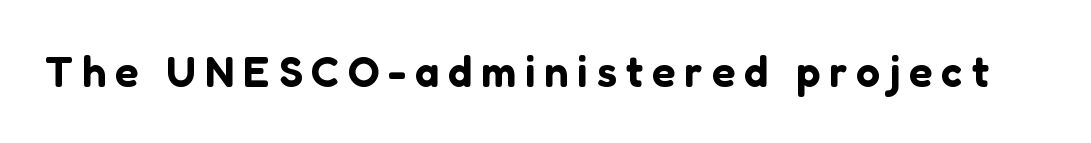
Q: Is the text italic (slanted)? A: No, it is upright.
Q: Is the typeface a serif or a sans-serif typeface? A: Sans-serif.
Q: Is the text underlined? A: No.
Q: Is the spacing between letters normal or unusually wide? A: Unusually wide.
Q: Width (condensed, normal, or wide)? A: Normal.
Q: Stroke contrast? A: Low.
Q: x-height? A: Medium.
Q: Monospaced? A: No.
